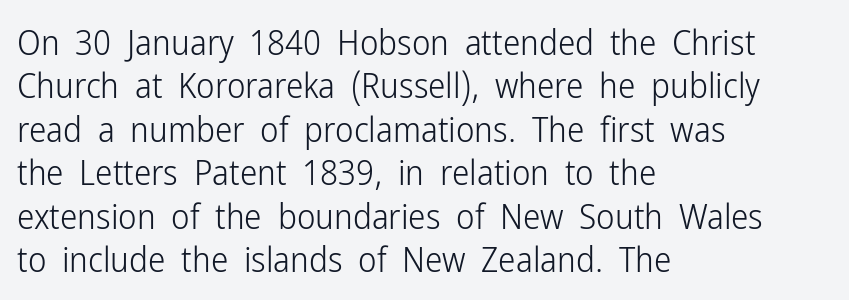
Q: Is the text bold? A: No.
Q: Is the text italic (slanted)? A: No, it is upright.
Q: Is the typeface a serif or a sans-serif typeface? A: Sans-serif.
Q: Is the text underlined? A: No.
Q: How is the paragraph aligned? A: Left-aligned.
Q: Is the spacing between letters normal or unusually wide? A: Normal.
Q: Width (condensed, normal, or wide)? A: Condensed.
Q: Stroke contrast? A: Low.
Q: x-height? A: Medium.
Q: Monospaced? A: No.
